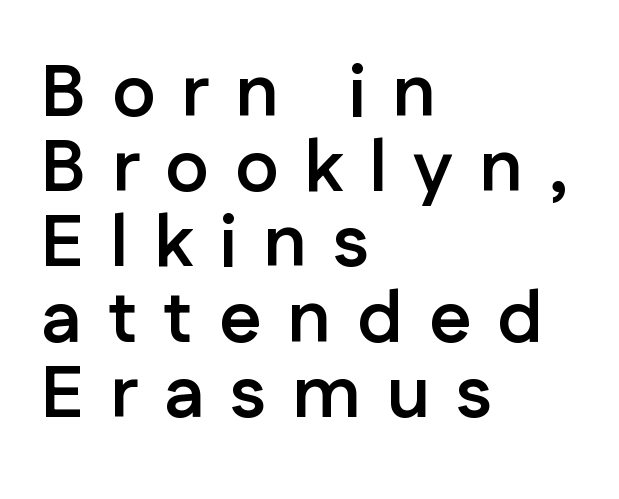
Does the lettering tilt? It doesn't — this is upright. Here the designer chose a conventional face with non-uniform glyph widths. Students, note that the glyphs here are deliberately spaced far apart. The lines are quadded left. The space directly below the letters is spotless.
